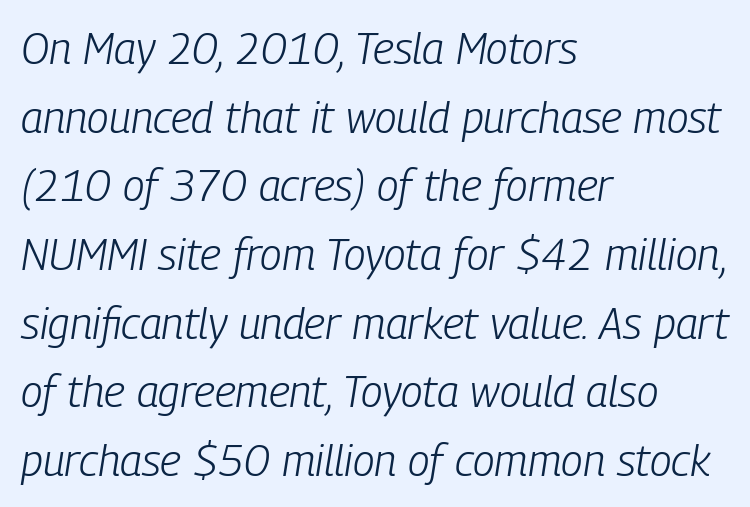
Q: Is the text bold? A: No.
Q: Is the text italic (slanted)? A: Yes, it leans right by about 9 degrees.
Q: Is the text underlined? A: No.
Q: How is the paragraph aligned? A: Left-aligned.
Q: Is the spacing between letters normal or unusually wide? A: Normal.
Q: Is the spacing between lines tight, normal or loose? A: Normal.
Q: Width (condensed, normal, or wide)? A: Condensed.
Q: Stroke contrast? A: Low.
Q: x-height? A: Medium.
Q: Monospaced? A: No.
